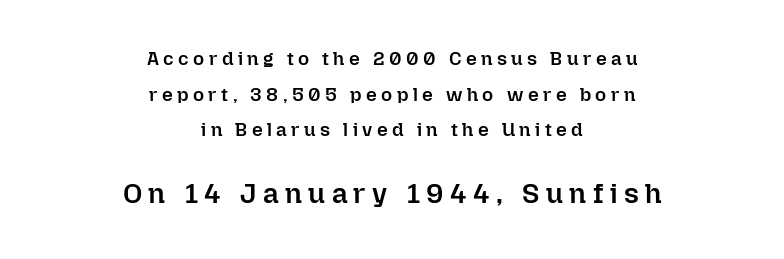
The image shows 28 px semibold type, upright; set centered, line spacing 1.88x, unusually wide letter spacing (+0.23 em), not underlined; the second (bottom) block is 1.47x larger; low stroke contrast and a medium x-height.
